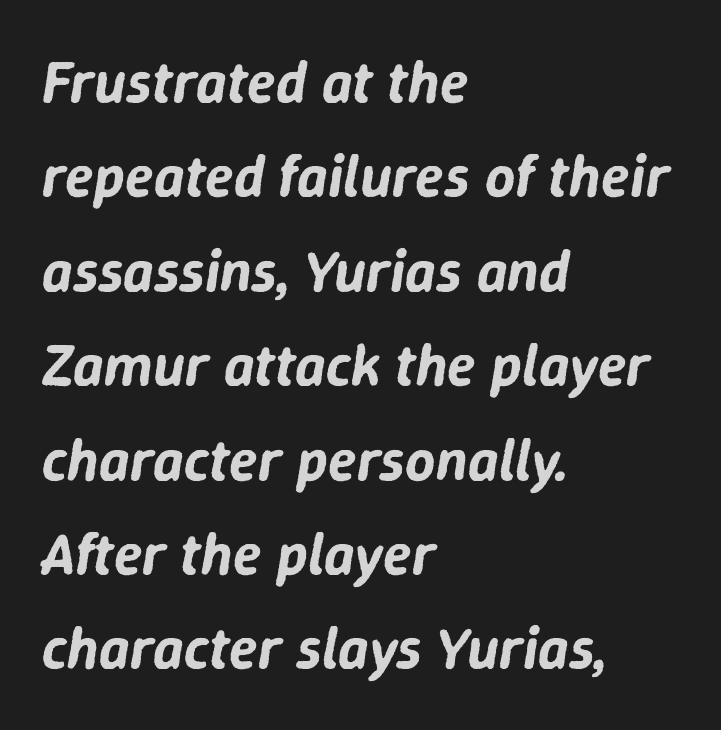
Rows of type keep a routine distance in the vertical direction. The line texture is even and compact thanks to regular tracking. The lines are quadded left. The face used here is proportionally spaced, like ordinary book or web type.
